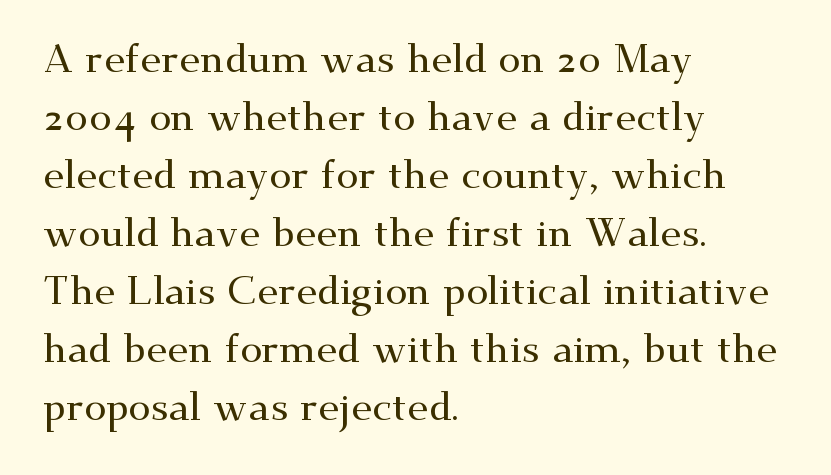
The image shows 40 px wide serif type, upright; set left-aligned, normal line spacing (1.45x), normal letter spacing, not underlined; medium stroke contrast and a small x-height.
